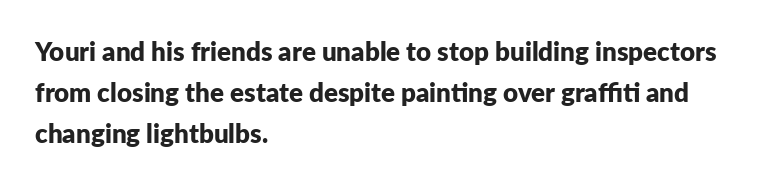
Q: Is the text bold? A: Yes.
Q: Is the text italic (slanted)? A: No, it is upright.
Q: Is the text underlined? A: No.
Q: How is the paragraph aligned? A: Left-aligned.
Q: Is the spacing between letters normal or unusually wide? A: Normal.
Q: Is the spacing between lines tight, normal or loose? A: Normal.
